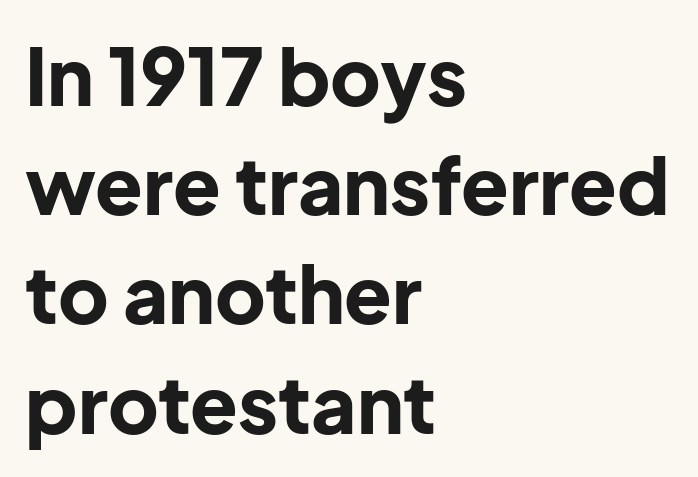
{"serif": "no", "italic": "no", "bold": "yes", "weight": "bold", "width": "normal", "stroke_contrast": "low", "x_height": "medium", "monospaced": "no", "underline": "no", "align": "left", "line_spacing": "normal", "line_spacing_ratio": 1.4, "letter_spacing": "normal", "letter_spacing_em": 0.0, "glyph_px": 78}
